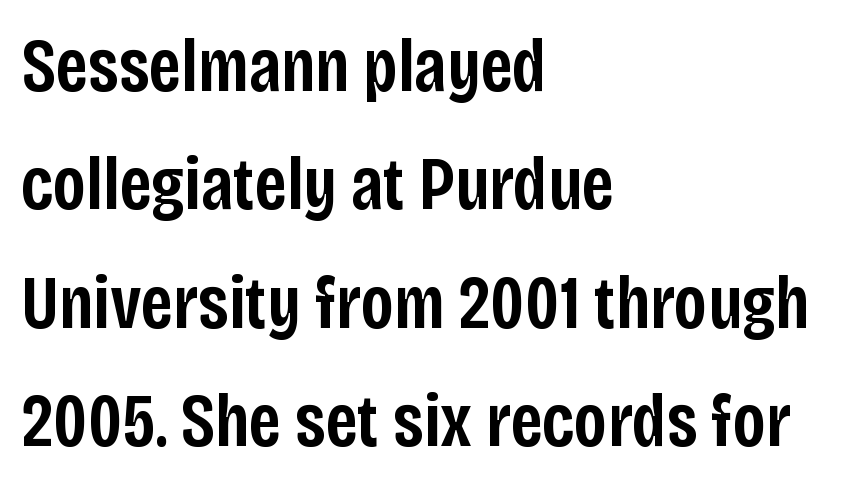
{"serif": "no", "italic": "no", "bold": "semi", "weight": "semibold", "width": "condensed", "stroke_contrast": "low", "x_height": "large", "monospaced": "no", "underline": "no", "align": "left", "line_spacing": "normal", "line_spacing_ratio": 1.58, "letter_spacing": "normal", "letter_spacing_em": 0.0, "glyph_px": 75}
